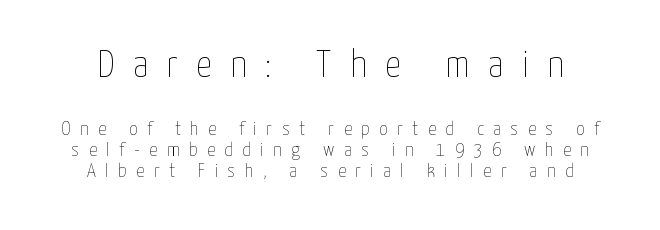
The image shows 39 px thin, condensed type, upright; set tight line spacing (1.05x), unusually wide letter spacing (+0.48 em), not underlined; the first (top) block is 1.95x larger; low stroke contrast and a medium x-height.
